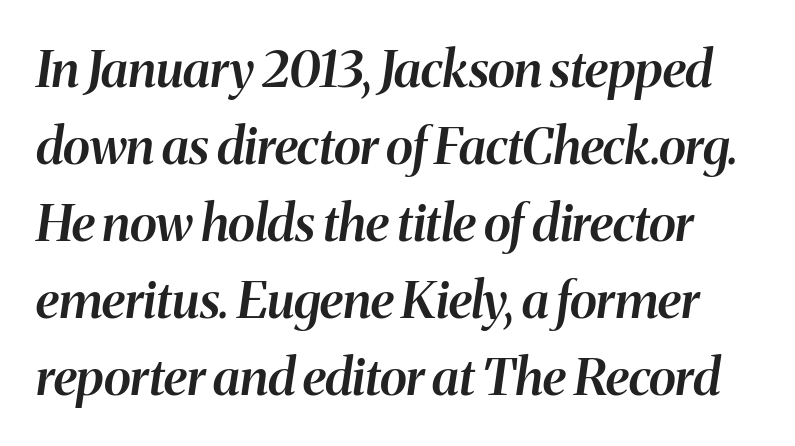
Each word holds together tightly as a unit, with standard inter-letter gaps. In terms of weight, the rendering is demibold, just under bold. These lines sit exactly where default settings would place them. A typesetter would call this proportional, since set widths differ per character.
